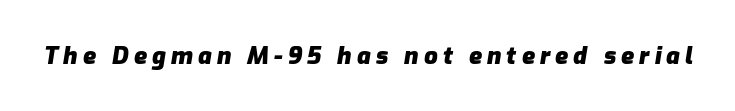
{"italic": "yes", "lean": "right", "slant_degrees": 9, "bold": "yes", "underline": "no", "letter_spacing": "wide", "letter_spacing_em": 0.21, "glyph_px": 24}
